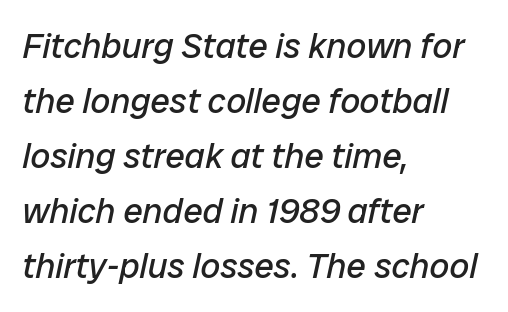
Q: Is the text bold? A: No.
Q: Is the text italic (slanted)? A: Yes, it leans right by about 12 degrees.
Q: Is the text underlined? A: No.
Q: How is the paragraph aligned? A: Left-aligned.
Q: Is the spacing between letters normal or unusually wide? A: Normal.
Q: Is the spacing between lines tight, normal or loose? A: Normal.
Q: Width (condensed, normal, or wide)? A: Normal.
Q: Stroke contrast? A: Low.
Q: x-height? A: Medium.
Q: Monospaced? A: No.
